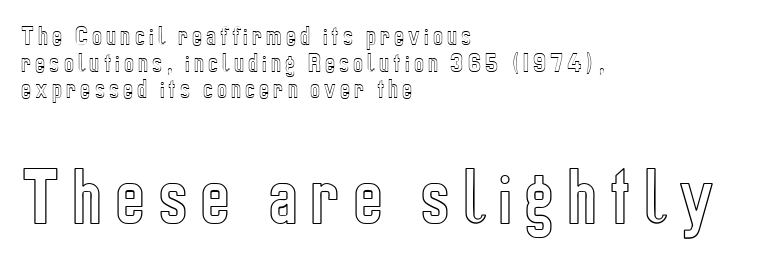
{"italic": "no", "width": "condensed", "x_height": "medium", "monospaced": "no", "underline": "no", "align": "left", "line_spacing": "normal", "line_spacing_ratio": 1.27, "letter_spacing": "wide", "letter_spacing_em": 0.2, "larger_block": "second", "size_ratio": 3.0, "glyph_px": 63}
